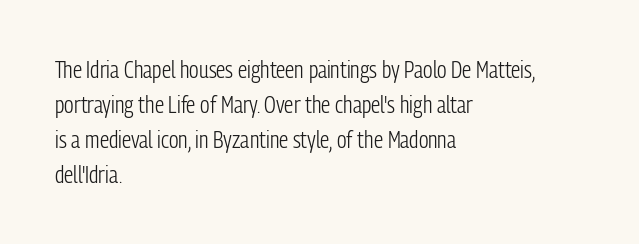
Weight: not bold — regular or lighter. The typesetter chose a ragged-right arrangement here. Each new line begins a customary step beneath the previous one. You could call the tracking neutral — neither tight nor loose. Only glyphs here, with clear space below each row. You can tell it's not italic because the verticals are truly vertical.
